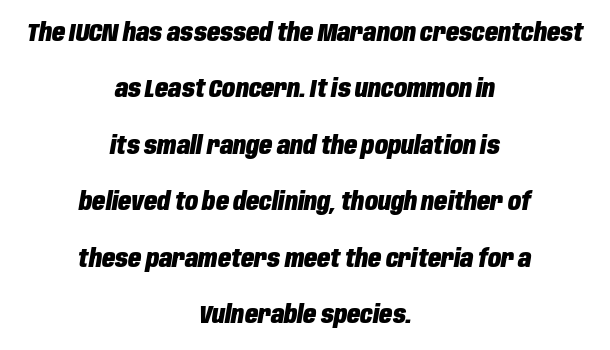
Q: Is the text bold? A: Yes.
Q: Is the text italic (slanted)? A: Yes, it leans right by about 10 degrees.
Q: Is the text underlined? A: No.
Q: How is the paragraph aligned? A: Centered.
Q: Is the spacing between letters normal or unusually wide? A: Normal.
Q: Is the spacing between lines tight, normal or loose? A: Loose.
